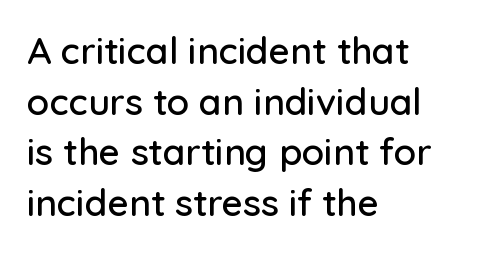
Q: Is the text italic (slanted)? A: No, it is upright.
Q: Is the typeface a serif or a sans-serif typeface? A: Sans-serif.
Q: Is the text underlined? A: No.
Q: How is the paragraph aligned? A: Left-aligned.
Q: Is the spacing between letters normal or unusually wide? A: Normal.
Q: Is the spacing between lines tight, normal or loose? A: Normal.
Q: Width (condensed, normal, or wide)? A: Normal.
Q: Stroke contrast? A: Low.
Q: x-height? A: Medium.
Q: Monospaced? A: No.
